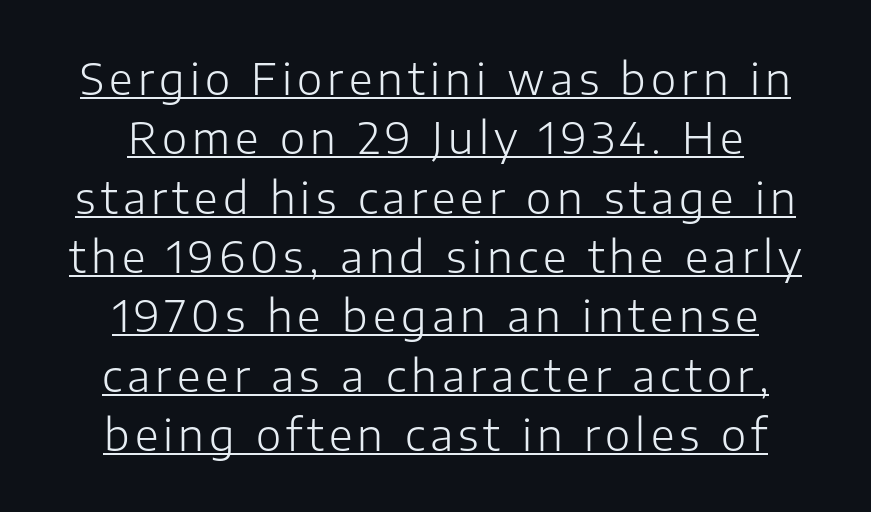
The image shows 43 px light sans-serif type, upright; set centered, normal line spacing (1.38x), underlined; low stroke contrast and a medium x-height.
